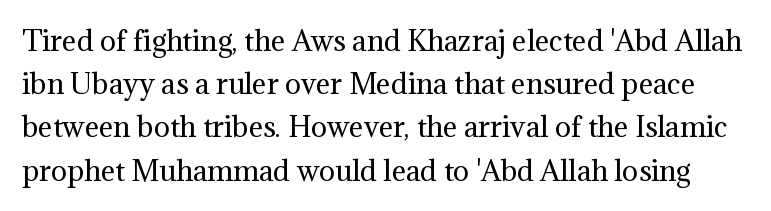
Q: Is the text bold? A: No.
Q: Is the text italic (slanted)? A: No, it is upright.
Q: Is the text underlined? A: No.
Q: Is the spacing between letters normal or unusually wide? A: Normal.
Q: Is the spacing between lines tight, normal or loose? A: Normal.
